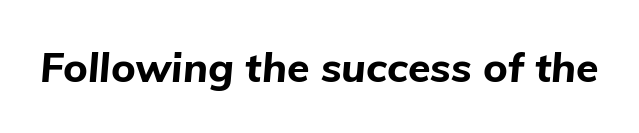
Q: Is the text bold? A: Yes.
Q: Is the text italic (slanted)? A: Yes, it leans right by about 5 degrees.
Q: Is the text underlined? A: No.
Q: Is the spacing between letters normal or unusually wide? A: Normal.
Q: Width (condensed, normal, or wide)? A: Normal.
Q: Stroke contrast? A: Low.
Q: x-height? A: Medium.
Q: Monospaced? A: No.
